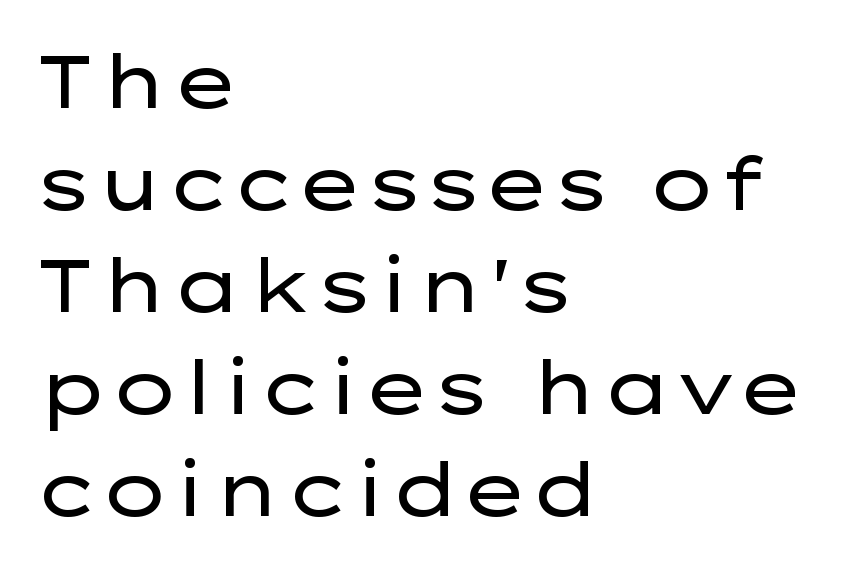
{"serif": "no", "italic": "no", "bold": "no", "weight": "regular", "width": "wide", "stroke_contrast": "low", "x_height": "medium", "monospaced": "no", "underline": "no", "align": "left", "line_spacing": "normal", "line_spacing_ratio": 1.38, "letter_spacing": "normal", "letter_spacing_em": 0.0, "glyph_px": 74}
